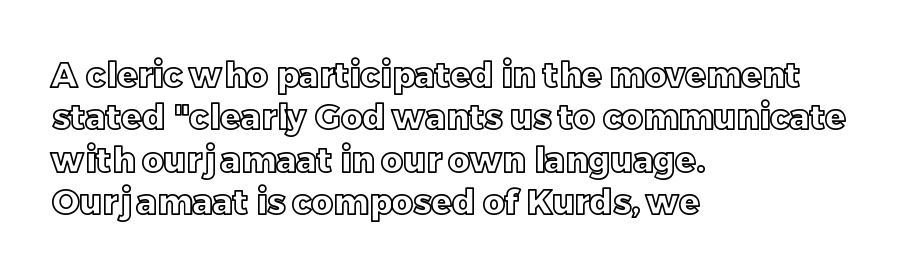
Q: Is the text italic (slanted)? A: No, it is upright.
Q: Is the text underlined? A: No.
Q: How is the paragraph aligned? A: Left-aligned.
Q: Is the spacing between letters normal or unusually wide? A: Normal.
Q: Is the spacing between lines tight, normal or loose? A: Normal.
Q: Width (condensed, normal, or wide)? A: Normal.
Q: x-height? A: Large.
Q: Monospaced? A: No.
